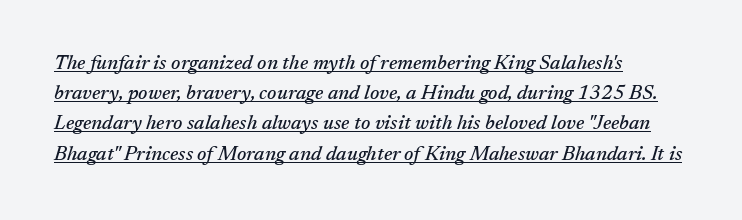
The glyphs look as if they've been sheared to an angle. Does extra space separate the letters? No, they use regular spacing. A typographer would call this underscored text. The block of text has a typical density, with ordinary space between rows.
